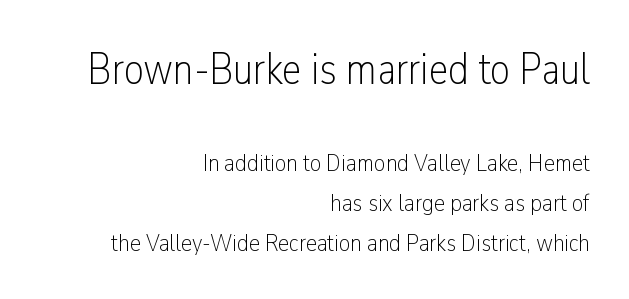
{"serif": "no", "italic": "no", "bold": "no", "weight": "light", "width": "condensed", "stroke_contrast": "low", "x_height": "medium", "monospaced": "no", "underline": "no", "align": "right", "line_spacing": "normal", "line_spacing_ratio": 1.6, "letter_spacing": "normal", "letter_spacing_em": 0.0, "larger_block": "first", "size_ratio": 1.76, "glyph_px": 44}
